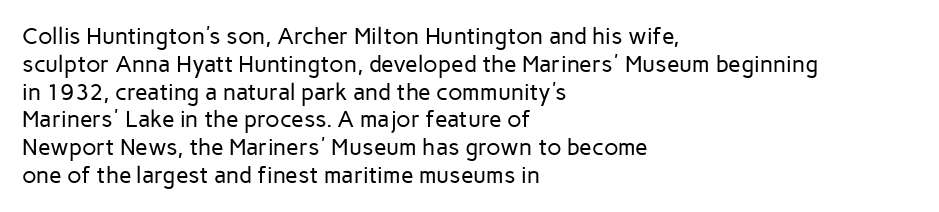
The image shows 23 px text type, upright; set left-aligned, line spacing 1.21x, normal letter spacing, not underlined.
